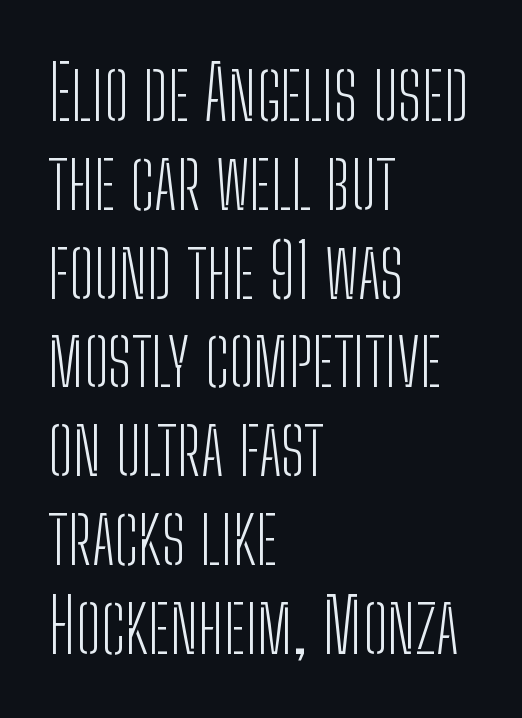
The font is comparable to plain body text, perhaps lighter. Only glyphs here, with clear space below each row. Proportional: the letters do not fall into vertical columns. The compositor pushed each line to the left boundary.
